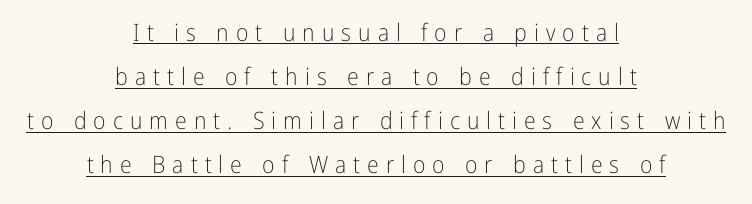
{"italic": "no", "bold": "no", "underline": "yes", "align": "center", "line_spacing_ratio": 1.84, "letter_spacing": "wide", "letter_spacing_em": 0.29, "glyph_px": 24}
